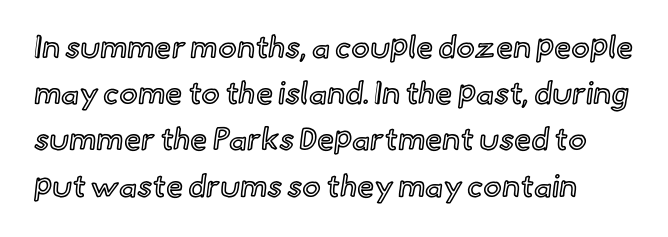
{"width": "normal", "x_height": "small", "monospaced": "no", "underline": "no", "line_spacing": "normal", "line_spacing_ratio": 1.49, "letter_spacing": "normal", "letter_spacing_em": 0.0, "glyph_px": 31}
